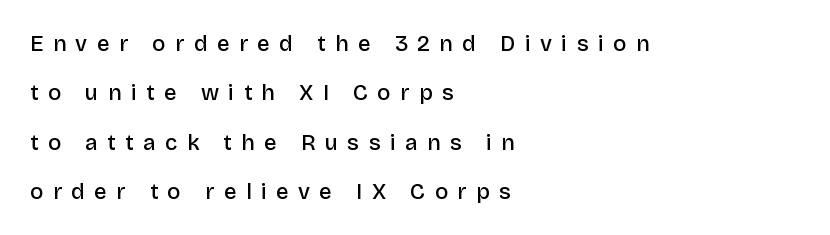
Q: Is the text bold? A: Semi-bold.
Q: Is the text italic (slanted)? A: No, it is upright.
Q: Is the text underlined? A: No.
Q: How is the paragraph aligned? A: Left-aligned.
Q: Is the spacing between letters normal or unusually wide? A: Unusually wide.
Q: Is the spacing between lines tight, normal or loose? A: Loose.
